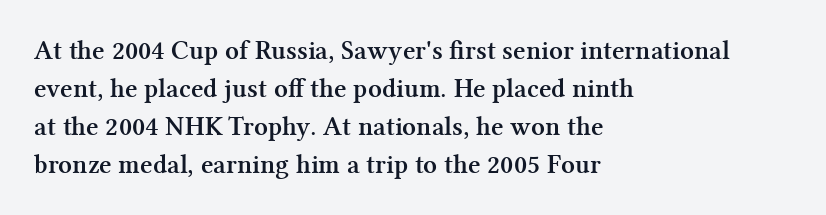
Q: Is the text bold? A: Yes.
Q: Is the text italic (slanted)? A: No, it is upright.
Q: Is the text underlined? A: No.
Q: How is the paragraph aligned? A: Left-aligned.
Q: Is the spacing between letters normal or unusually wide? A: Normal.
Q: Is the spacing between lines tight, normal or loose? A: Normal.
